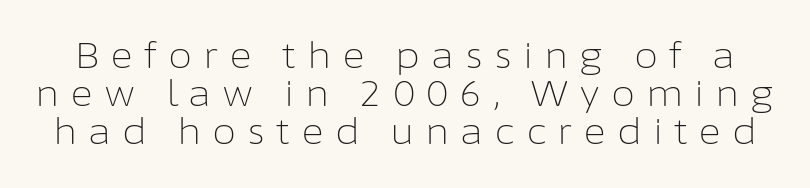
Q: Is the text bold? A: No.
Q: Is the text italic (slanted)? A: No, it is upright.
Q: Is the typeface a serif or a sans-serif typeface? A: Sans-serif.
Q: Is the text underlined? A: No.
Q: Is the spacing between letters normal or unusually wide? A: Unusually wide.
Q: Is the spacing between lines tight, normal or loose? A: Tight.
Q: Width (condensed, normal, or wide)? A: Normal.
Q: Stroke contrast? A: Low.
Q: x-height? A: Medium.
Q: Monospaced? A: No.
